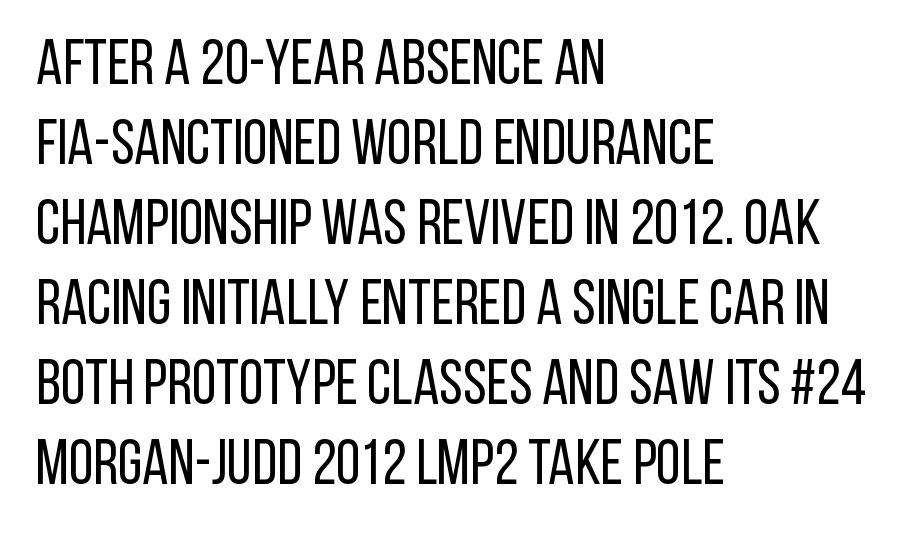
{"serif": "no", "italic": "no", "bold": "no", "weight": "regular", "width": "condensed", "stroke_contrast": "low", "x_height": "large", "monospaced": "no", "underline": "no", "align": "left", "line_spacing": "normal", "line_spacing_ratio": 1.27, "letter_spacing": "normal", "letter_spacing_em": 0.0, "glyph_px": 63}
